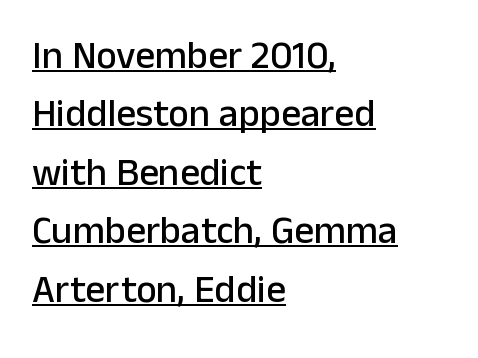
The image shows 39 px sans-serif type, upright; set left-aligned, normal line spacing (1.5x), normal letter spacing, underlined; low stroke contrast and a medium x-height.
